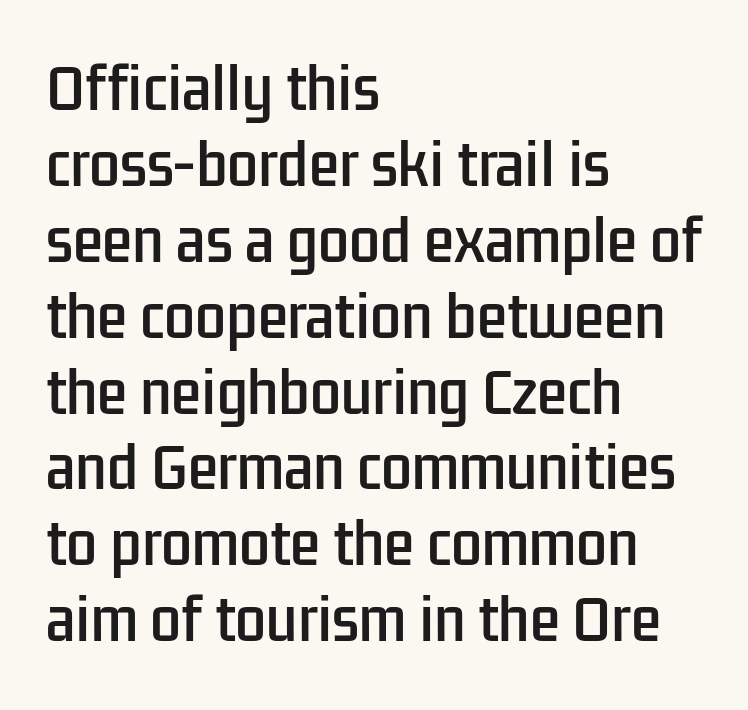
{"serif": "no", "italic": "no", "width": "condensed", "stroke_contrast": "low", "x_height": "medium", "monospaced": "no", "underline": "no", "align": "left", "line_spacing": "normal", "line_spacing_ratio": 1.38, "letter_spacing": "normal", "letter_spacing_em": 0.0, "glyph_px": 55}
